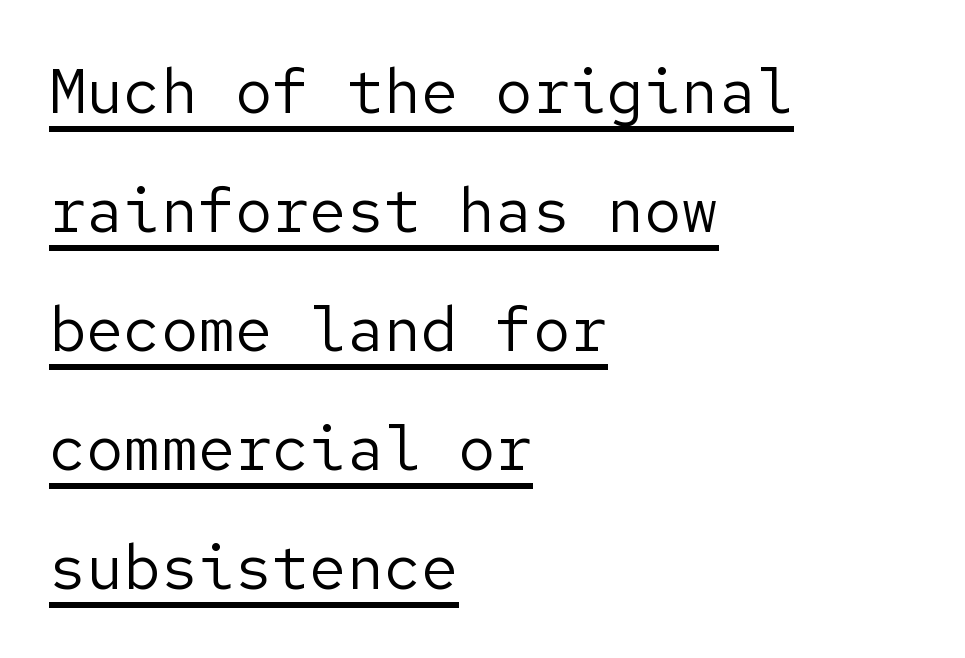
This rendering features underlined lettering. All the whitespace from short lines collects on the right. Reading down the column, the eye jumps a long way to each next line. Unbolded letterforms with no extra heft.
